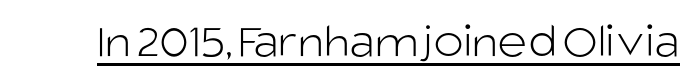
{"serif": "no", "italic": "no", "bold": "no", "weight": "light", "width": "normal", "stroke_contrast": "low", "x_height": "large", "monospaced": "no", "underline": "yes", "letter_spacing": "normal", "letter_spacing_em": 0.0, "glyph_px": 51}
